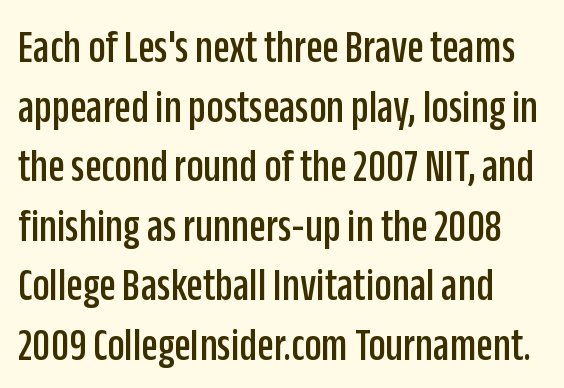
Q: Is the text italic (slanted)? A: No, it is upright.
Q: Is the typeface a serif or a sans-serif typeface? A: Sans-serif.
Q: Is the text underlined? A: No.
Q: Is the spacing between letters normal or unusually wide? A: Normal.
Q: Width (condensed, normal, or wide)? A: Condensed.
Q: Stroke contrast? A: Low.
Q: x-height? A: Large.
Q: Monospaced? A: No.
